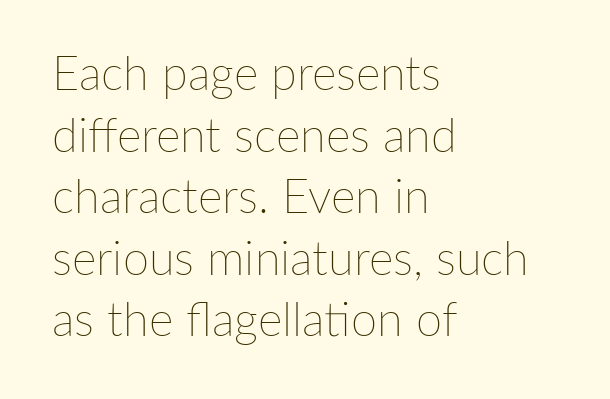
{"italic": "no", "bold": "no", "weight": "thin", "width": "normal", "stroke_contrast": "low", "x_height": "medium", "monospaced": "no", "underline": "no", "align": "left", "line_spacing": "normal", "line_spacing_ratio": 1.31, "letter_spacing": "normal", "letter_spacing_em": 0.0, "glyph_px": 47}
